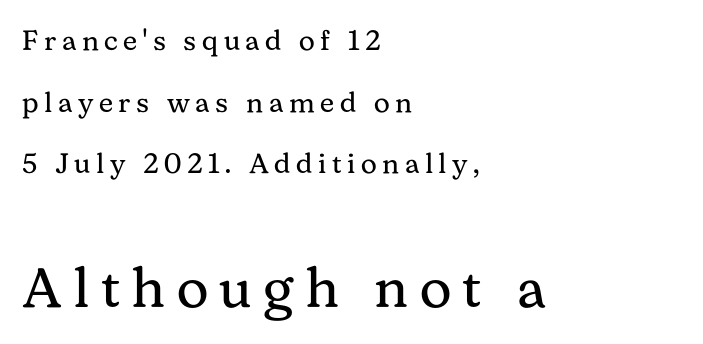
The image shows 56 px regular-weight serif type, upright; set left-aligned, loose line spacing (2.2x), unusually wide letter spacing (+0.2 em), not underlined; the second (bottom) block is 2.0x larger; medium stroke contrast and a medium x-height.
